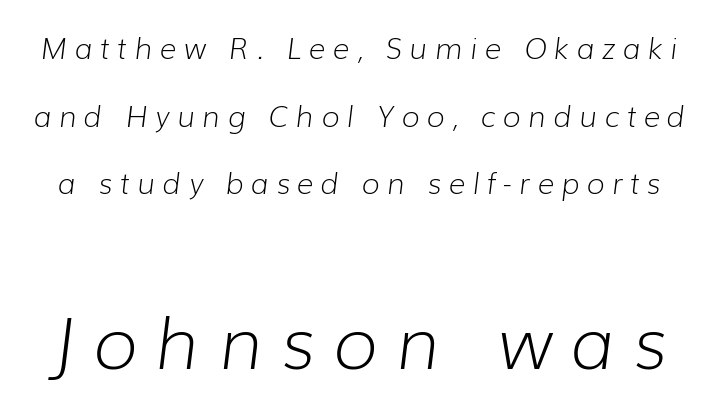
Q: Is the text bold? A: No.
Q: Is the text italic (slanted)? A: Yes, it leans right by about 7 degrees.
Q: Is the text underlined? A: No.
Q: Is the spacing between letters normal or unusually wide? A: Unusually wide.
Q: Is the spacing between lines tight, normal or loose? A: Loose.
Q: Which block of text is set in a larger size, the first (top) or the second (bottom)? A: The second (bottom) one.
Q: Width (condensed, normal, or wide)? A: Normal.
Q: Stroke contrast? A: Low.
Q: x-height? A: Medium.
Q: Monospaced? A: No.
